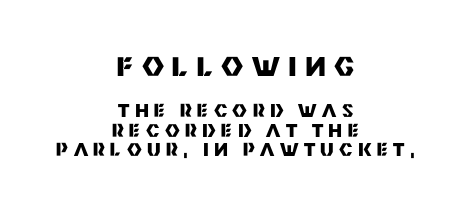
{"italic": "no", "bold": "yes", "underline": "no", "align": "center", "line_spacing": "tight", "line_spacing_ratio": 1.07, "letter_spacing": "wide", "letter_spacing_em": 0.3, "larger_block": "first", "size_ratio": 1.5, "glyph_px": 27}
